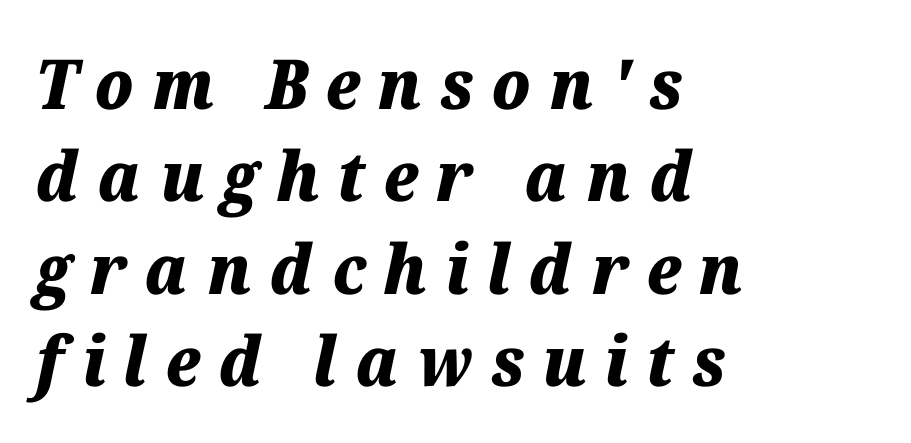
The image shows 69 px heavy type, italic (leaning right); set left-aligned, normal line spacing (1.34x), unusually wide letter spacing (+0.26 em), not underlined; medium stroke contrast and a medium x-height.
